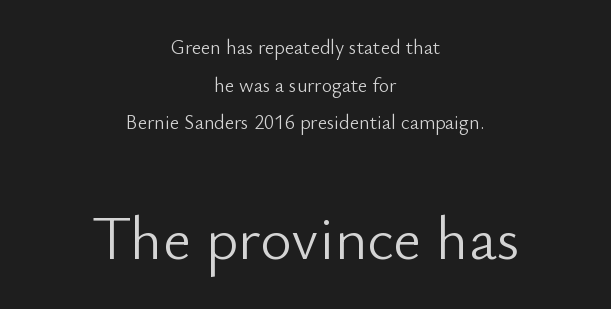
The image shows 61 px light sans-serif type, upright; set centered, line spacing 1.88x, normal letter spacing, not underlined; the second (bottom) block is 3.05x larger; low stroke contrast and a small x-height.
